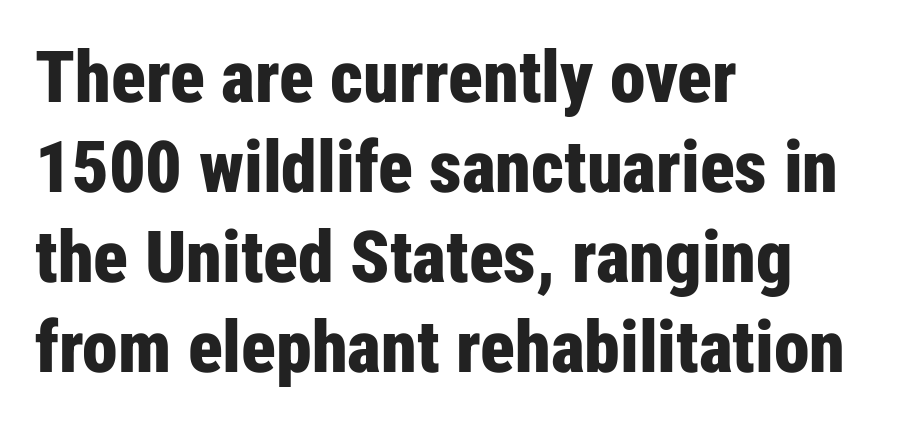
The rag falls on the right side of this text block. The face used here is proportionally spaced, like ordinary book or web type. It's the straight-up-and-down kind of type. This block has exactly the height ordinary leading produces. These lines keep a tight, regular rhythm from letter to letter.
